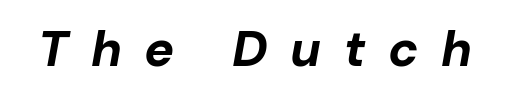
Q: Is the text bold? A: Yes.
Q: Is the text italic (slanted)? A: Yes, it leans right by about 10 degrees.
Q: Is the text underlined? A: No.
Q: Is the spacing between letters normal or unusually wide? A: Unusually wide.
Q: Width (condensed, normal, or wide)? A: Normal.
Q: Stroke contrast? A: Low.
Q: x-height? A: Medium.
Q: Monospaced? A: No.
